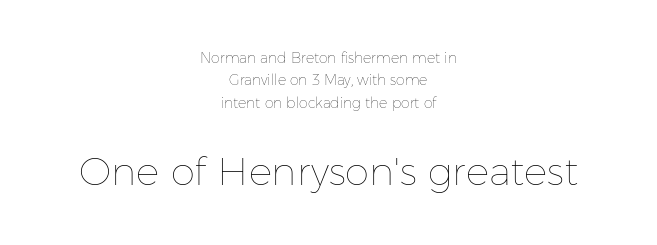
The image shows 39 px thin type, upright; set centered, normal line spacing (1.6x), normal letter spacing, not underlined; the second (bottom) block is 2.79x larger; low stroke contrast and a medium x-height.
